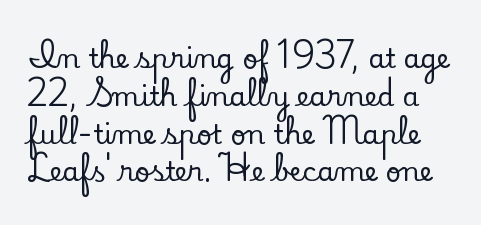
The lettering stays uniformly vertical, giving the passage a roman look. Words float on clear page, feet unadorned. Compared with typical paragraphs, the rows here are spaced about the same. Students, note that the glyphs here touch the page at normal intervals.
